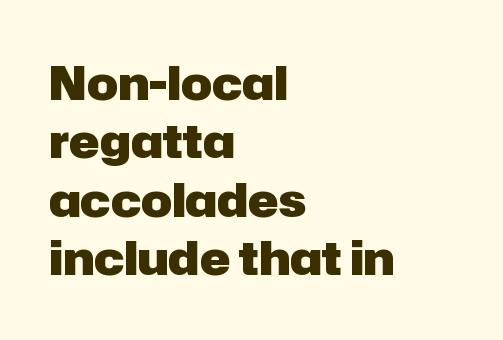
Q: Is the text bold? A: Yes.
Q: Is the text italic (slanted)? A: No, it is upright.
Q: Is the typeface a serif or a sans-serif typeface? A: Sans-serif.
Q: Is the text underlined? A: No.
Q: How is the paragraph aligned? A: Left-aligned.
Q: Is the spacing between letters normal or unusually wide? A: Normal.
Q: Is the spacing between lines tight, normal or loose? A: Normal.
Q: Width (condensed, normal, or wide)? A: Normal.
Q: Stroke contrast? A: Low.
Q: x-height? A: Medium.
Q: Monospaced? A: No.
